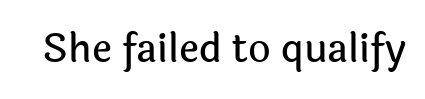
{"serif": "no", "italic": "no", "width": "normal", "x_height": "medium", "monospaced": "no", "underline": "no", "letter_spacing": "normal", "letter_spacing_em": 0.0, "glyph_px": 39}
